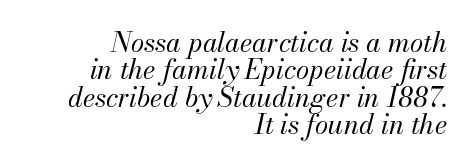
Q: Is the text bold? A: No.
Q: Is the text italic (slanted)? A: Yes, it leans right by about 13 degrees.
Q: Is the text underlined? A: No.
Q: How is the paragraph aligned? A: Right-aligned.
Q: Is the spacing between letters normal or unusually wide? A: Normal.
Q: Is the spacing between lines tight, normal or loose? A: Tight.
